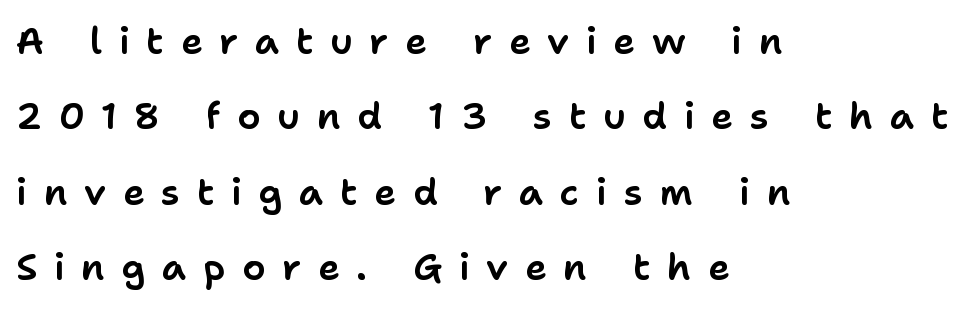
Characters follow at a spacing far wider than the type designer built in. The passage shown is typed in a proportional face where columns would drift. Layout note: lines flush left. Italic? Not at all — the glyphs are vertical. This block would shrink considerably if given ordinary leading; it's expanded now. Font category for this specimen: sans-serif.
